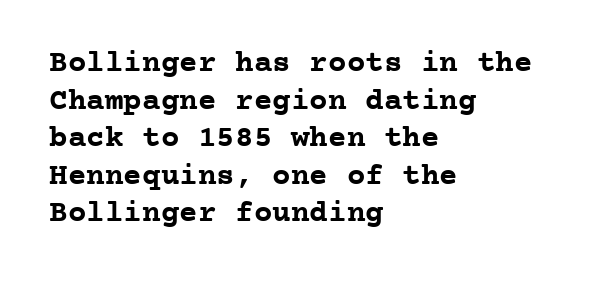
Q: Is the text bold? A: Yes.
Q: Is the text italic (slanted)? A: No, it is upright.
Q: Is the typeface a serif or a sans-serif typeface? A: Serif.
Q: Is the text underlined? A: No.
Q: How is the paragraph aligned? A: Left-aligned.
Q: Is the spacing between letters normal or unusually wide? A: Normal.
Q: Width (condensed, normal, or wide)? A: Normal.
Q: Stroke contrast? A: Low.
Q: x-height? A: Medium.
Q: Monospaced? A: Yes.
